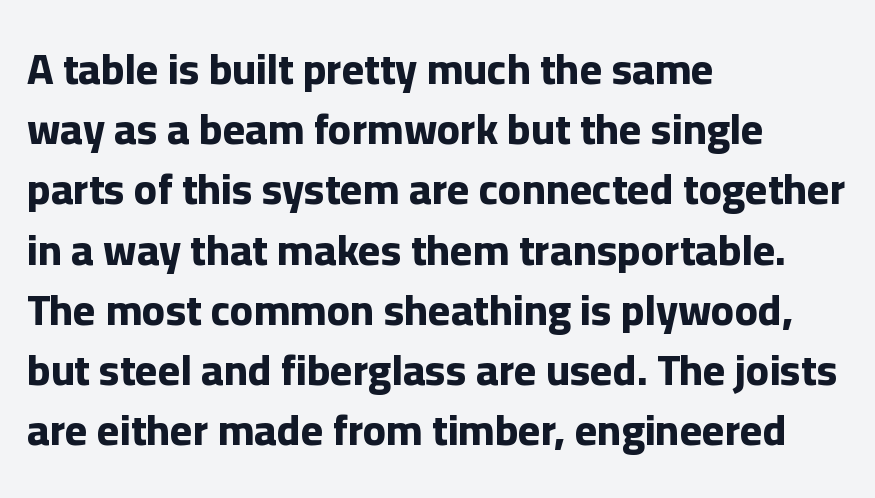
{"serif": "no", "italic": "no", "bold": "yes", "weight": "bold", "width": "normal", "stroke_contrast": "low", "x_height": "medium", "monospaced": "no", "underline": "no", "align": "left", "line_spacing": "normal", "line_spacing_ratio": 1.4, "letter_spacing": "normal", "letter_spacing_em": 0.0, "glyph_px": 43}
